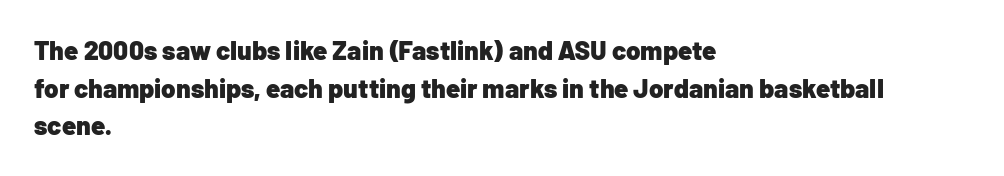
The image shows 26 px bold type, upright; set left-aligned, normal line spacing (1.45x), normal letter spacing, not underlined.
